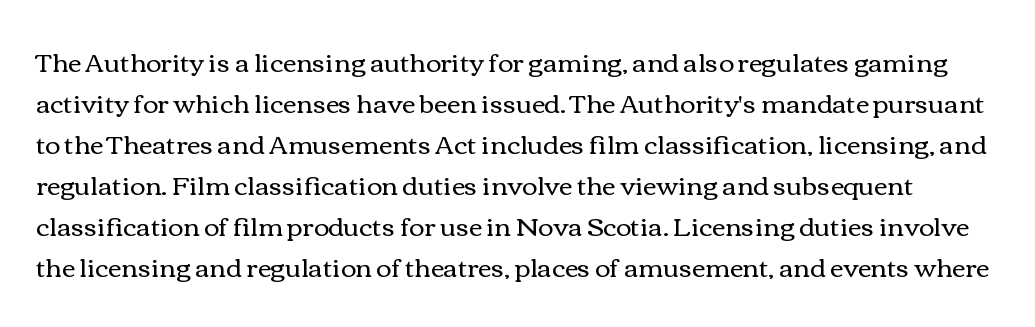
Heft: none added — not bold. Does extra space separate the letters? No, they use regular spacing. Clear beneath every line of the passage. Vertically, the passage feels balanced, rows spaced as you'd expect. In terms of posture, this sample is upright.
